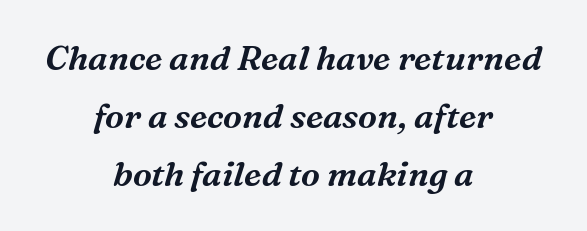
Q: Is the text italic (slanted)? A: Yes, it leans right by about 16 degrees.
Q: Is the typeface a serif or a sans-serif typeface? A: Serif.
Q: Is the text underlined? A: No.
Q: How is the paragraph aligned? A: Centered.
Q: Is the spacing between letters normal or unusually wide? A: Normal.
Q: Is the spacing between lines tight, normal or loose? A: Normal.
Q: Width (condensed, normal, or wide)? A: Normal.
Q: Stroke contrast? A: Medium.
Q: x-height? A: Medium.
Q: Monospaced? A: No.
